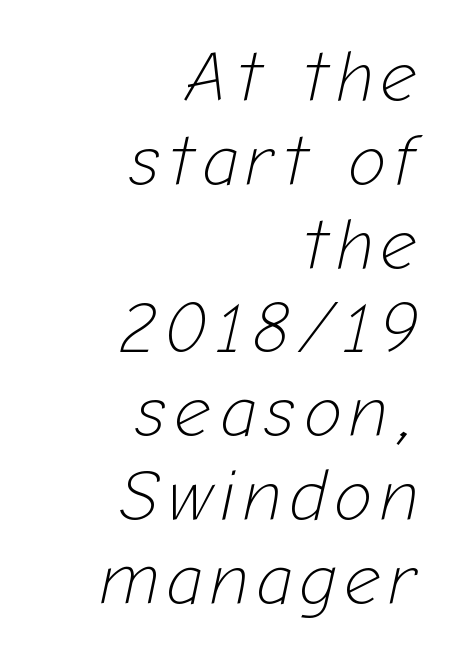
Heaviness? Minimal to ordinary, like unemphasized prose. Character widths vary here, with narrow letters taking less room than wide ones. These lines stack with their right ends in a neat column. Plain, unruled lines of type.
